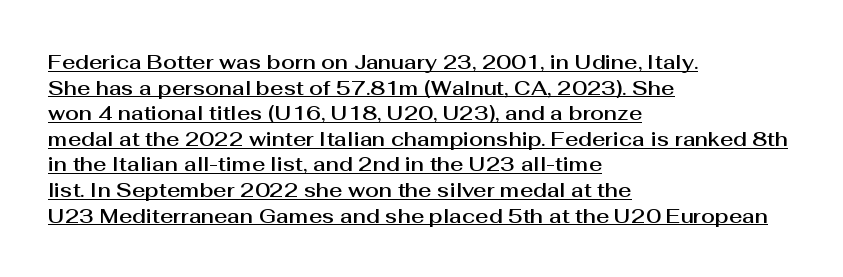
Q: Is the text italic (slanted)? A: No, it is upright.
Q: Is the text underlined? A: Yes.
Q: How is the paragraph aligned? A: Left-aligned.
Q: Is the spacing between letters normal or unusually wide? A: Normal.
Q: Is the spacing between lines tight, normal or loose? A: Normal.
